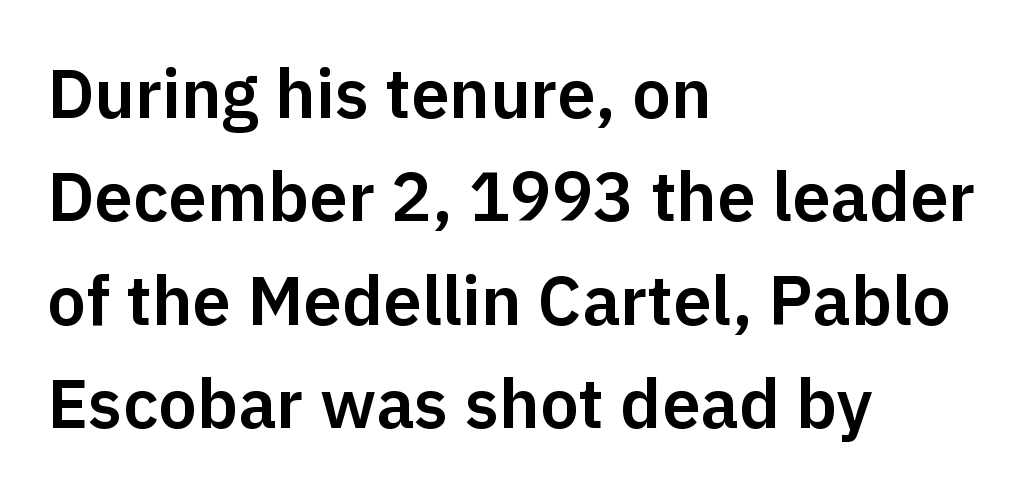
Q: Is the text italic (slanted)? A: No, it is upright.
Q: Is the typeface a serif or a sans-serif typeface? A: Sans-serif.
Q: Is the text underlined? A: No.
Q: How is the paragraph aligned? A: Left-aligned.
Q: Is the spacing between letters normal or unusually wide? A: Normal.
Q: Is the spacing between lines tight, normal or loose? A: Normal.
Q: Width (condensed, normal, or wide)? A: Normal.
Q: Stroke contrast? A: Low.
Q: x-height? A: Medium.
Q: Monospaced? A: No.
